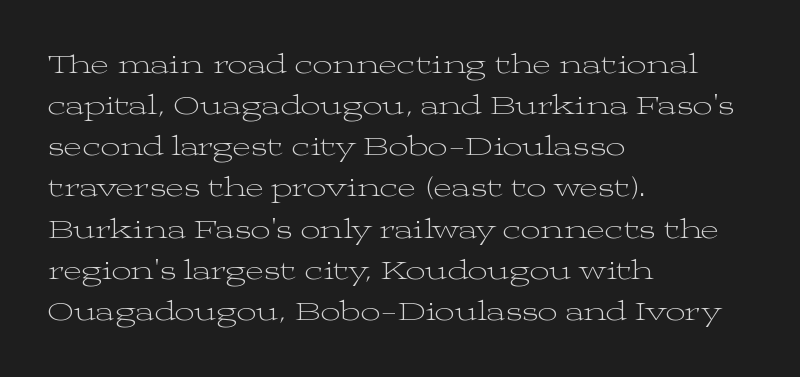
{"serif": "yes", "italic": "no", "bold": "no", "weight": "light", "width": "wide", "stroke_contrast": "medium", "x_height": "medium", "monospaced": "no", "underline": "no", "align": "left", "line_spacing": "normal", "line_spacing_ratio": 1.47, "letter_spacing": "normal", "letter_spacing_em": 0.0, "glyph_px": 28}
